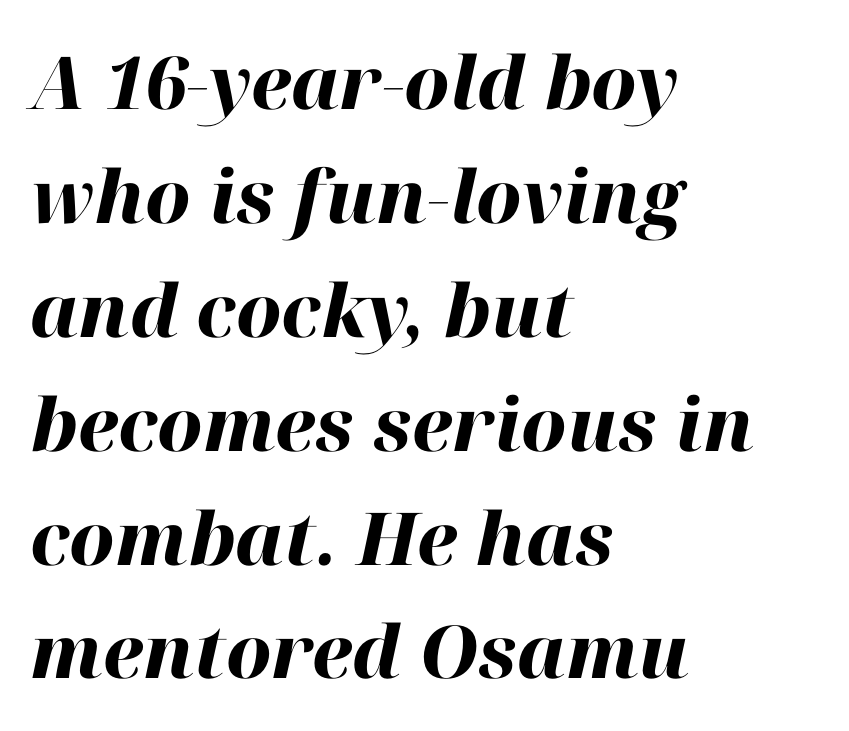
These lines stack with their left ends in a neat column. Honestly, there is no underline to notice here at all. In terms of posture, this sample is oblique. These lines are rendered in a variable-pitch font. Regular leading.
